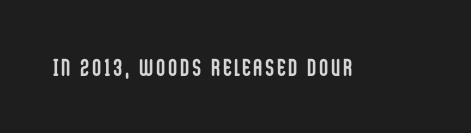
I'd describe the lettering as bold — thick and assertive. Quick note: underline off. It's the straight-up-and-down kind of type.
